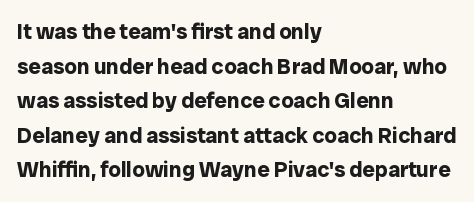
Q: Is the text bold? A: Yes.
Q: Is the text italic (slanted)? A: No, it is upright.
Q: Is the text underlined? A: No.
Q: How is the paragraph aligned? A: Left-aligned.
Q: Is the spacing between letters normal or unusually wide? A: Normal.
Q: Is the spacing between lines tight, normal or loose? A: Normal.
